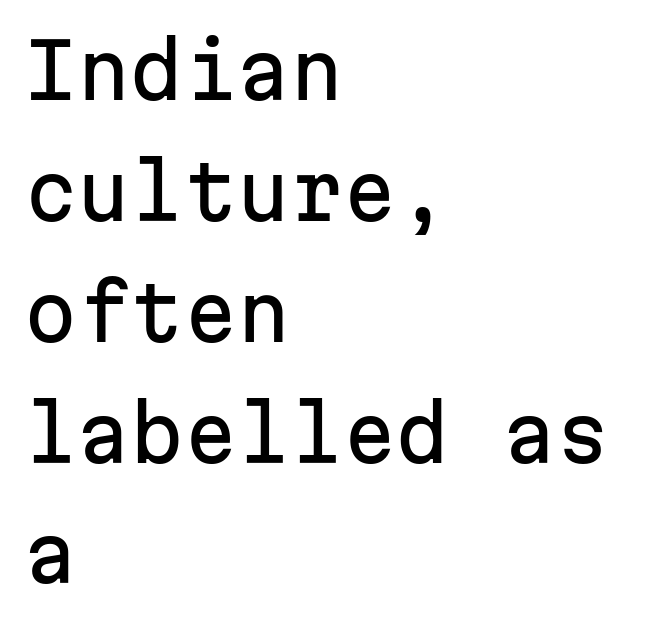
{"serif": "no", "italic": "no", "width": "normal", "stroke_contrast": "low", "x_height": "medium", "monospaced": "yes", "underline": "no", "align": "left", "line_spacing": "normal", "line_spacing_ratio": 1.59, "letter_spacing": "normal", "letter_spacing_em": 0.0, "glyph_px": 76}
